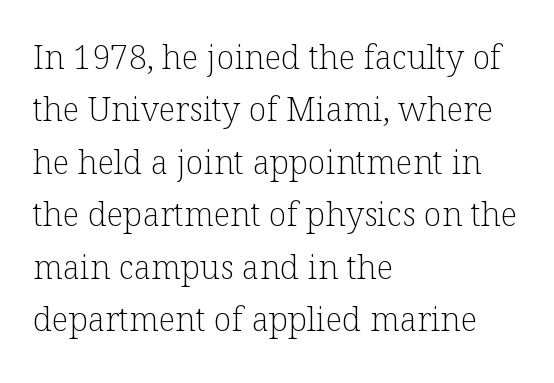
The image shows 33 px light serif type, upright; set left-aligned, normal line spacing (1.59x), normal letter spacing, not underlined; low stroke contrast and a medium x-height.
